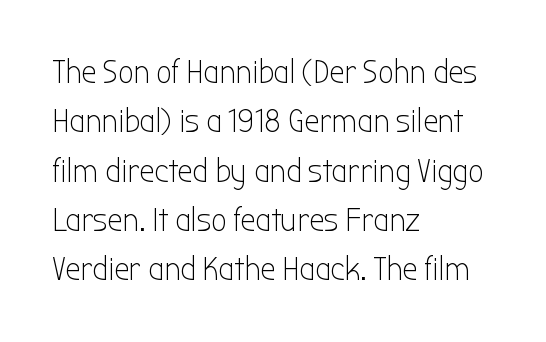
Q: Is the text bold? A: No.
Q: Is the text italic (slanted)? A: No, it is upright.
Q: Is the typeface a serif or a sans-serif typeface? A: Sans-serif.
Q: Is the text underlined? A: No.
Q: How is the paragraph aligned? A: Left-aligned.
Q: Is the spacing between letters normal or unusually wide? A: Normal.
Q: Is the spacing between lines tight, normal or loose? A: Normal.
Q: Width (condensed, normal, or wide)? A: Condensed.
Q: Stroke contrast? A: Low.
Q: x-height? A: Medium.
Q: Monospaced? A: No.
